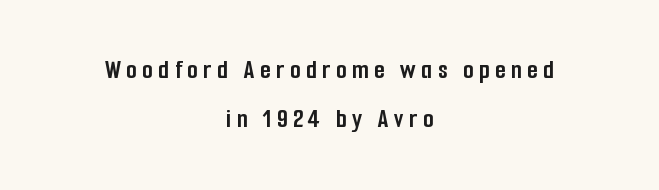
Q: Is the text bold? A: Yes.
Q: Is the text italic (slanted)? A: No, it is upright.
Q: Is the text underlined? A: No.
Q: How is the paragraph aligned? A: Centered.
Q: Is the spacing between letters normal or unusually wide? A: Unusually wide.
